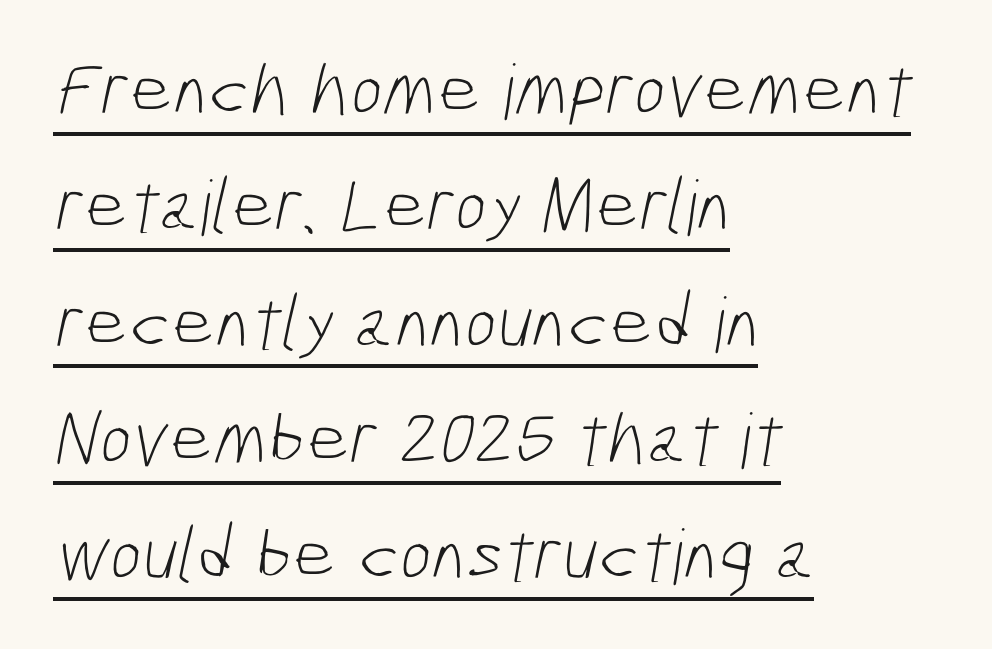
The image shows 76 px light, condensed sans-serif type; set left-aligned, normal line spacing (1.53x), normal letter spacing, underlined; low stroke contrast and a medium x-height.
